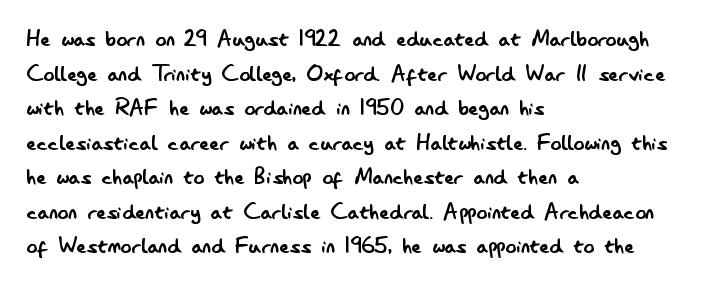
The block of text has a typical density, with ordinary space between rows. Which margin do the lines hug? The left one — the right edge is uneven. The space directly below the letters is spotless. This is the regular roman posture of the typeface. Does extra space separate the letters? No, they use regular spacing.
